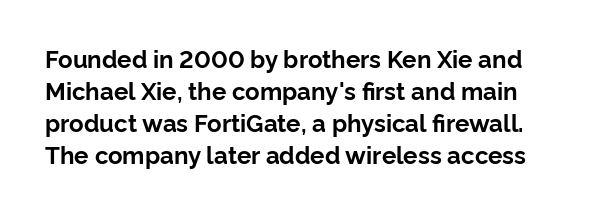
The characters look thick and weighty, a clear bold. Designer's note — italics off, roman on. Tracking here is standard; glyphs follow each other at the usual distance. Rule under the text: the space is simply empty.
